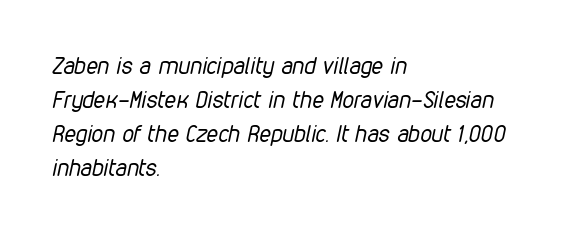
{"italic": "yes", "lean": "right", "slant_degrees": 12, "bold": "no", "underline": "no", "align": "left", "line_spacing": "normal", "line_spacing_ratio": 1.48, "letter_spacing": "normal", "letter_spacing_em": 0.0, "glyph_px": 23}
